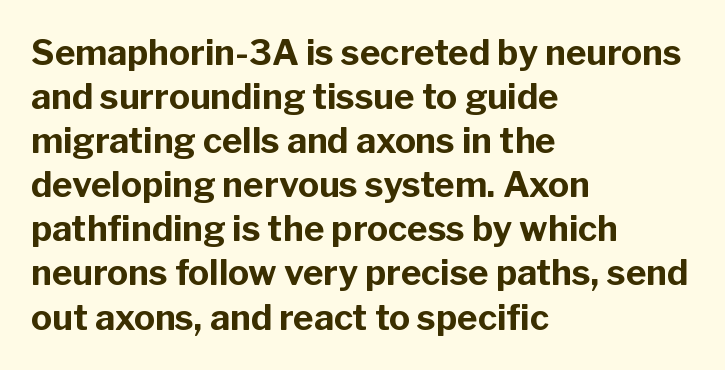
This sample uses plain, unmodified letter spacing. In terms of weight, the rendering is a true, heavy bold. Has an underline been added? It has not. Characters remain perfectly vertical along every line.
